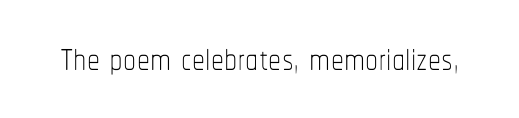
{"italic": "no", "bold": "no", "weight": "thin", "width": "condensed", "stroke_contrast": "low", "x_height": "medium", "monospaced": "no", "underline": "no", "letter_spacing": "normal", "letter_spacing_em": 0.0, "glyph_px": 52}
